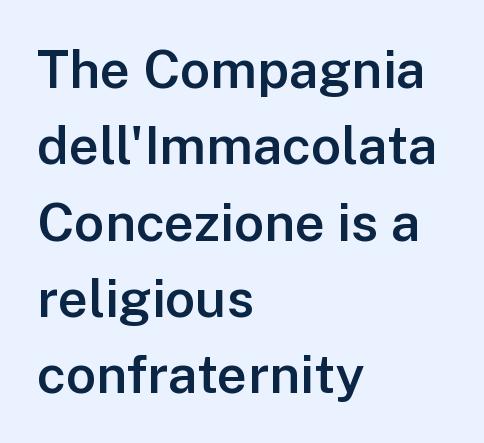
The image shows 53 px semibold sans-serif type, upright; set left-aligned, normal line spacing (1.44x), normal letter spacing, not underlined; low stroke contrast and a medium x-height.
